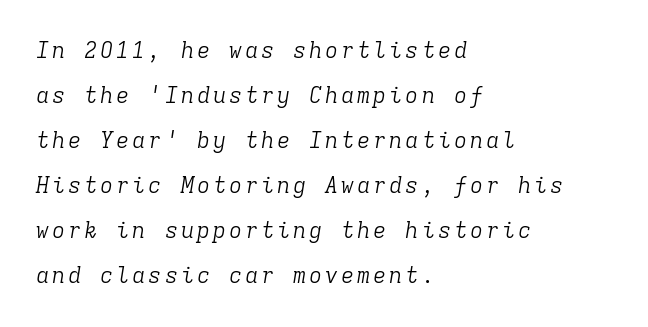
{"italic": "yes", "lean": "right", "slant_degrees": 9, "bold": "no", "underline": "no", "align": "left", "line_spacing": "loose", "line_spacing_ratio": 2.05, "glyph_px": 22}
